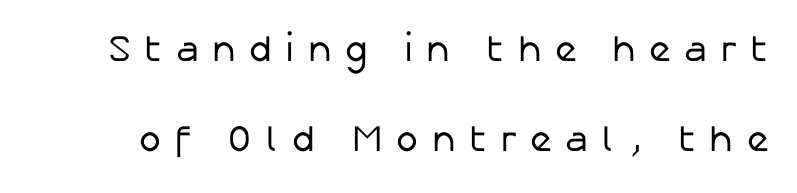
{"serif": "no", "italic": "no", "bold": "no", "weight": "regular", "width": "normal", "stroke_contrast": "low", "x_height": "medium", "monospaced": "no", "underline": "no", "line_spacing": "loose", "line_spacing_ratio": 2.43, "letter_spacing": "wide", "letter_spacing_em": 0.36, "glyph_px": 37}
